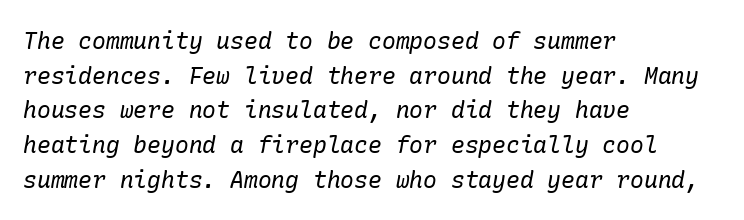
Is this a heavy cut? Hardly; it is regular or lighter. Between one letter and the next there's only the usual sliver of space. Which margin do the lines hug? The left one — the right edge is uneven. The axis of the letterforms is tilted away from vertical. The passage shown stacks its lines at a standard gap.
